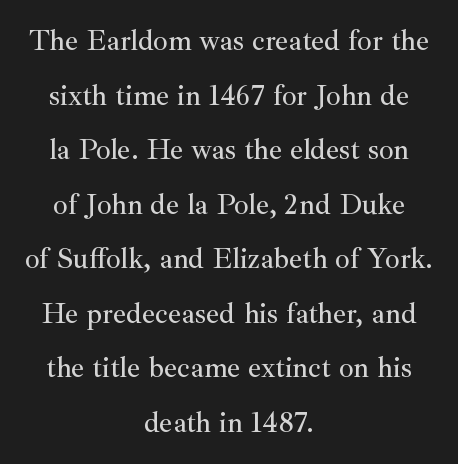
{"serif": "yes", "italic": "no", "width": "normal", "stroke_contrast": "medium", "x_height": "small", "monospaced": "no", "underline": "no", "align": "center", "line_spacing_ratio": 1.88, "letter_spacing": "normal", "letter_spacing_em": 0.0, "glyph_px": 29}
